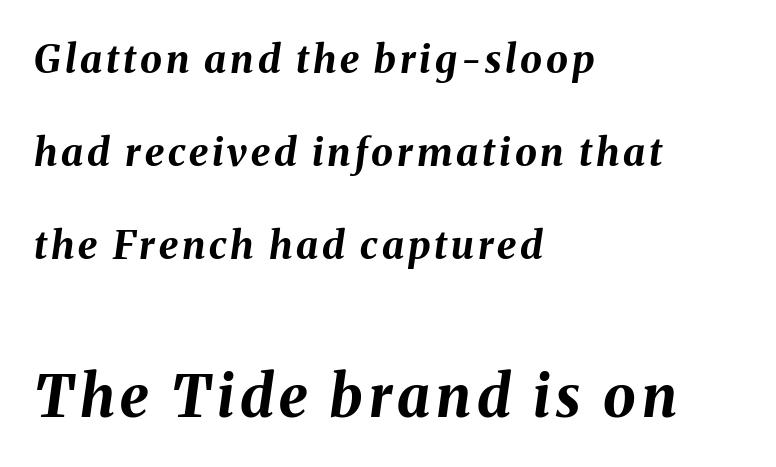
The image shows 58 px bold type, italic (leaning right); set left-aligned, loose line spacing (2.38x), not underlined; the second (bottom) block is 1.49x larger; medium stroke contrast and a medium x-height.
